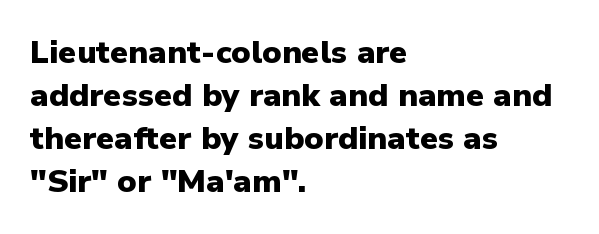
Q: Is the text bold? A: Yes.
Q: Is the text italic (slanted)? A: No, it is upright.
Q: Is the typeface a serif or a sans-serif typeface? A: Sans-serif.
Q: Is the text underlined? A: No.
Q: How is the paragraph aligned? A: Left-aligned.
Q: Is the spacing between letters normal or unusually wide? A: Normal.
Q: Is the spacing between lines tight, normal or loose? A: Normal.
Q: Width (condensed, normal, or wide)? A: Normal.
Q: Stroke contrast? A: Low.
Q: x-height? A: Medium.
Q: Monospaced? A: No.
